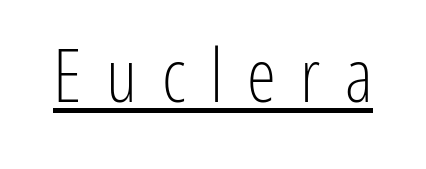
{"serif": "no", "italic": "no", "bold": "no", "weight": "light", "width": "condensed", "stroke_contrast": "low", "x_height": "medium", "monospaced": "no", "underline": "yes", "letter_spacing": "wide", "letter_spacing_em": 0.33, "glyph_px": 74}
